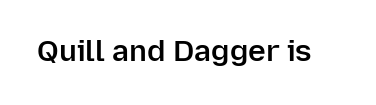
{"serif": "no", "italic": "no", "bold": "semi", "weight": "semibold", "width": "normal", "stroke_contrast": "low", "x_height": "medium", "monospaced": "no", "underline": "no", "letter_spacing": "normal", "letter_spacing_em": 0.0, "glyph_px": 30}
